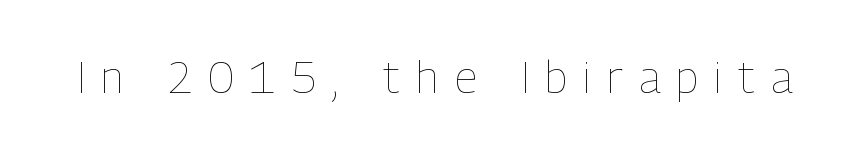
Q: Is the text bold? A: No.
Q: Is the text italic (slanted)? A: No, it is upright.
Q: Is the text underlined? A: No.
Q: Is the spacing between letters normal or unusually wide? A: Unusually wide.
Q: Width (condensed, normal, or wide)? A: Condensed.
Q: Stroke contrast? A: Low.
Q: x-height? A: Medium.
Q: Monospaced? A: No.
